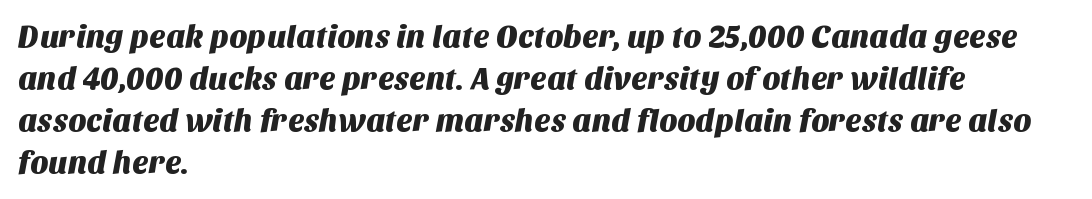
Q: Is the typeface a serif or a sans-serif typeface? A: Sans-serif.
Q: Is the text underlined? A: No.
Q: How is the paragraph aligned? A: Left-aligned.
Q: Is the spacing between letters normal or unusually wide? A: Normal.
Q: Is the spacing between lines tight, normal or loose? A: Normal.
Q: Width (condensed, normal, or wide)? A: Normal.
Q: Stroke contrast? A: Medium.
Q: x-height? A: Large.
Q: Monospaced? A: No.
